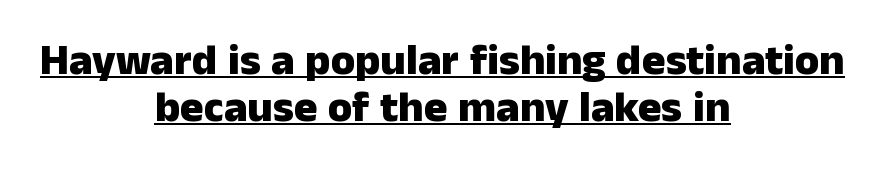
Reading down the column, the eye jumps only a short way to each next line. Looks like regular typesetting: each glyph gets only the width it needs. Does the copy run flush right? No — it is centered line by line. Heavy-handed strokes throughout: this text is bold. The line texture is even and compact thanks to regular tracking.
